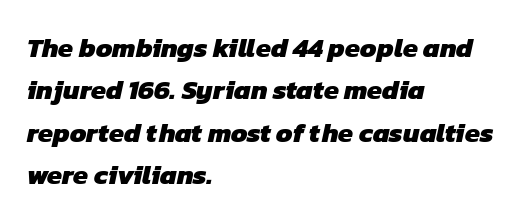
The image shows 27 px bold type; set left-aligned, normal line spacing (1.57x), normal letter spacing, not underlined.
